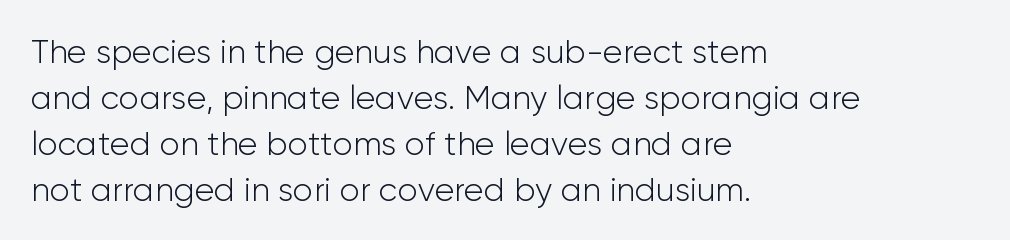
Q: Is the text bold? A: No.
Q: Is the text italic (slanted)? A: No, it is upright.
Q: Is the typeface a serif or a sans-serif typeface? A: Sans-serif.
Q: Is the text underlined? A: No.
Q: How is the paragraph aligned? A: Left-aligned.
Q: Is the spacing between letters normal or unusually wide? A: Normal.
Q: Is the spacing between lines tight, normal or loose? A: Normal.
Q: Width (condensed, normal, or wide)? A: Normal.
Q: Stroke contrast? A: Low.
Q: x-height? A: Medium.
Q: Monospaced? A: No.
